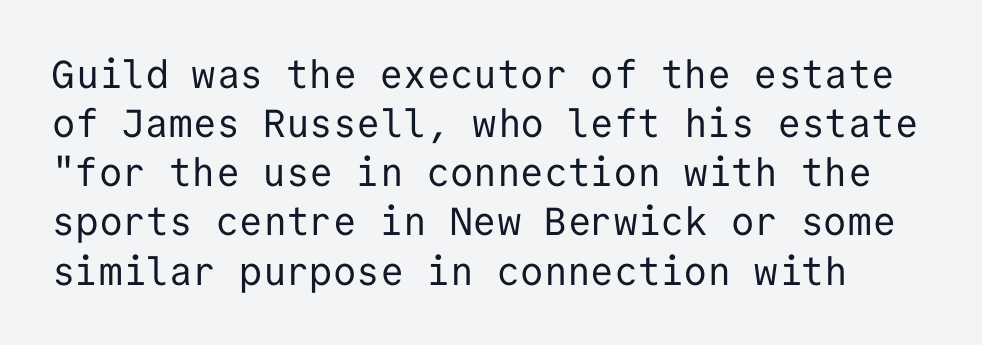
Honestly, the letter spacing is just normal — you wouldn't notice it. Regular leading. Glance below the letters and you will spot only blank space. The face used here is monospaced, like something from a code editor.
